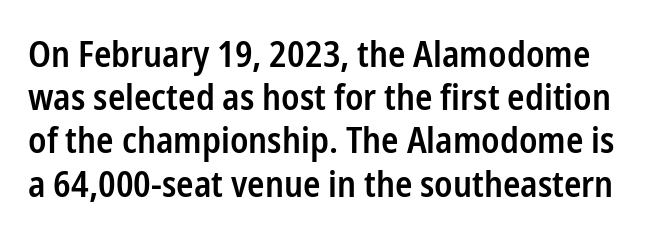
{"serif": "no", "italic": "no", "bold": "semi", "weight": "semibold", "width": "condensed", "stroke_contrast": "low", "x_height": "medium", "monospaced": "no", "underline": "no", "line_spacing_ratio": 1.2, "letter_spacing": "normal", "letter_spacing_em": 0.0, "glyph_px": 36}
